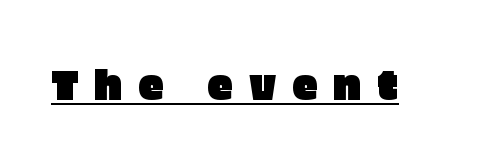
The rendering uses natural spacing where letterforms have individual widths. It's the straight-up-and-down kind of type. You can tell from the bare stems that sans-serif type was used. This rendering widens character spacing well past its baseline value.
